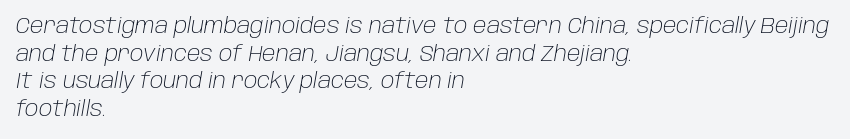
Q: Is the text bold? A: No.
Q: Is the text italic (slanted)? A: Yes, it leans right by about 10 degrees.
Q: Is the text underlined? A: No.
Q: How is the paragraph aligned? A: Left-aligned.
Q: Is the spacing between letters normal or unusually wide? A: Normal.
Q: Is the spacing between lines tight, normal or loose? A: Normal.
